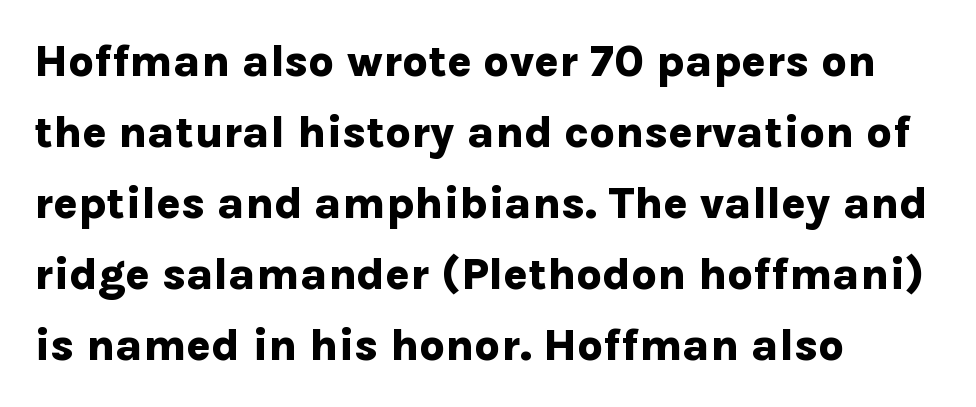
Q: Is the text bold? A: Yes.
Q: Is the text italic (slanted)? A: No, it is upright.
Q: Is the typeface a serif or a sans-serif typeface? A: Sans-serif.
Q: Is the text underlined? A: No.
Q: How is the paragraph aligned? A: Left-aligned.
Q: Is the spacing between letters normal or unusually wide? A: Normal.
Q: Is the spacing between lines tight, normal or loose? A: Normal.
Q: Width (condensed, normal, or wide)? A: Normal.
Q: Stroke contrast? A: Low.
Q: x-height? A: Medium.
Q: Monospaced? A: No.
